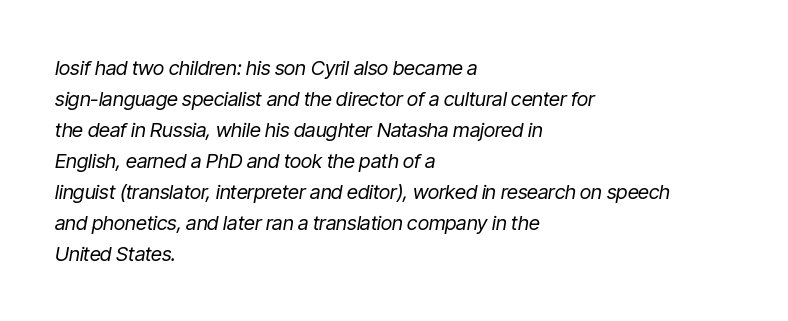
The image shows 20 px text type, italic (leaning right); set left-aligned, normal line spacing (1.55x), normal letter spacing, not underlined.
